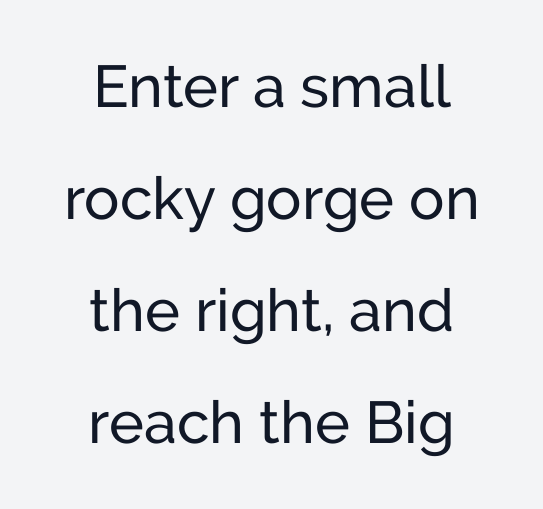
Nobody touched the tracking dial on this one. Stems and bowls with no extra thickness — not bold. If you folded the block vertically in half, each line would mirror itself in length. A typesetter would mark this as roman, not italic.
